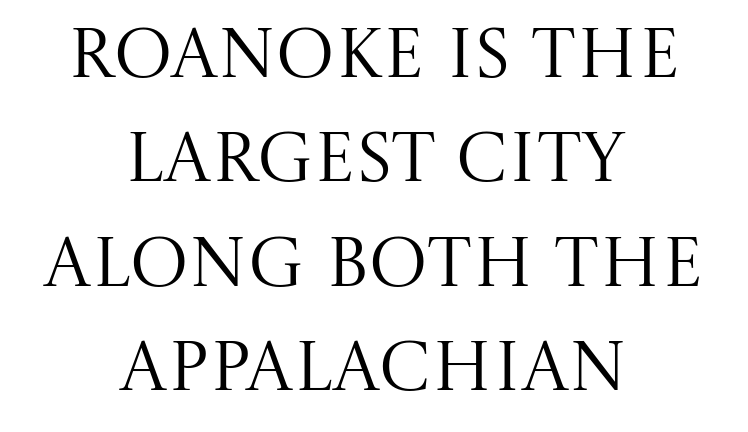
{"serif": "yes", "italic": "no", "bold": "no", "weight": "regular", "width": "normal", "stroke_contrast": "medium", "x_height": "large", "monospaced": "no", "underline": "no", "align": "center", "line_spacing": "normal", "line_spacing_ratio": 1.49, "letter_spacing": "normal", "letter_spacing_em": 0.0, "glyph_px": 70}
